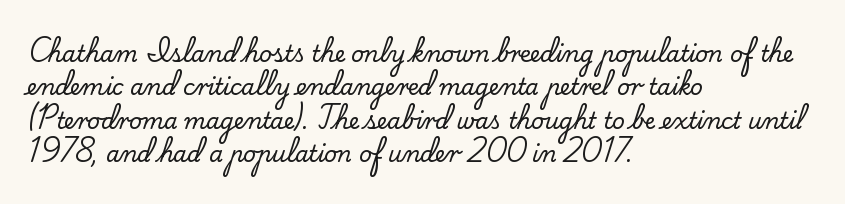
Regarding leading, the lines here are spaced in the standard way. Caption: multi-line text, flush left, ragged right. Nothing unusual about the tracking: characters are spaced as the font intends.
